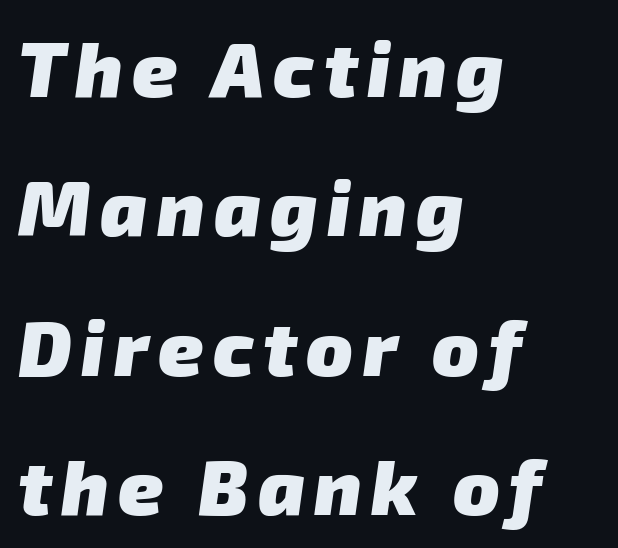
The image shows 77 px heavy sans-serif type; set left-aligned, line spacing 1.81x, not underlined; low stroke contrast and a medium x-height.
